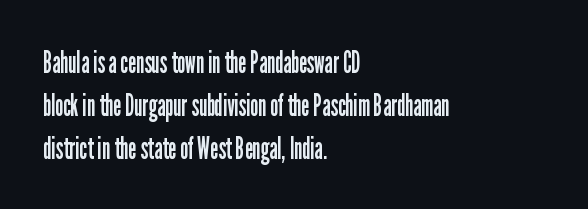
{"serif": "no", "italic": "no", "bold": "no", "weight": "regular", "width": "condensed", "stroke_contrast": "low", "x_height": "medium", "monospaced": "no", "underline": "no", "align": "left", "line_spacing": "normal", "line_spacing_ratio": 1.43, "letter_spacing": "normal", "letter_spacing_em": 0.0, "glyph_px": 30}
